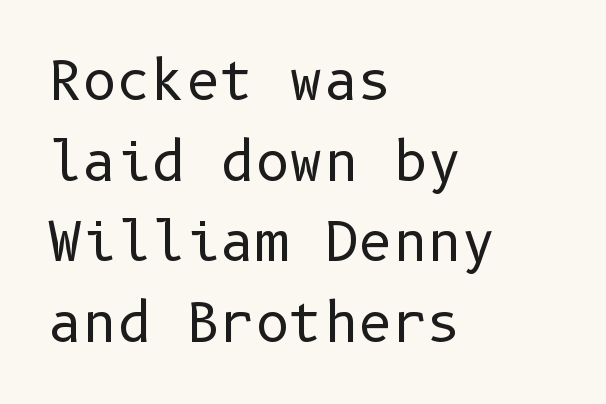
The image shows 53 px regular-weight sans-serif type, upright; set left-aligned, normal line spacing (1.52x), normal letter spacing, not underlined; low stroke contrast and a medium x-height.
